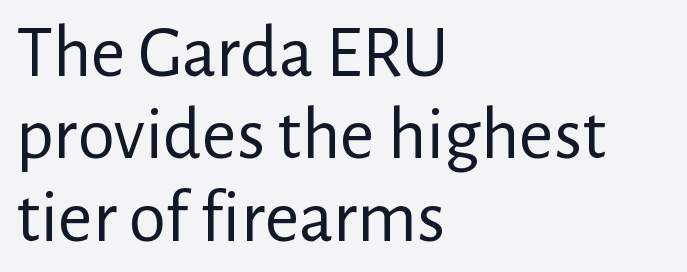
Beneath every word, the page is bare. The letters sit at their default tracking, neither squeezed nor spread. No italicization has been applied; the sample stays upright. You can tell from the bare stems that sans-serif type was used. The weight would be labelled regular, book, light, or lighter still. Looks like regular typesetting: each glyph gets only the width it needs.
